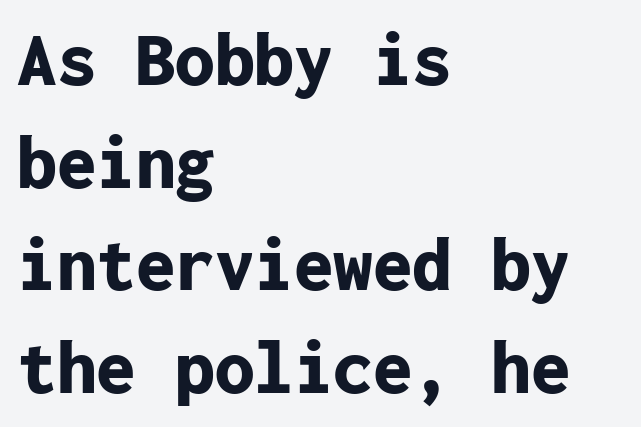
Q: Is the text bold? A: Yes.
Q: Is the text italic (slanted)? A: No, it is upright.
Q: Is the typeface a serif or a sans-serif typeface? A: Sans-serif.
Q: Is the text underlined? A: No.
Q: How is the paragraph aligned? A: Left-aligned.
Q: Is the spacing between letters normal or unusually wide? A: Normal.
Q: Is the spacing between lines tight, normal or loose? A: Normal.
Q: Width (condensed, normal, or wide)? A: Normal.
Q: Stroke contrast? A: Low.
Q: x-height? A: Medium.
Q: Monospaced? A: Yes.
